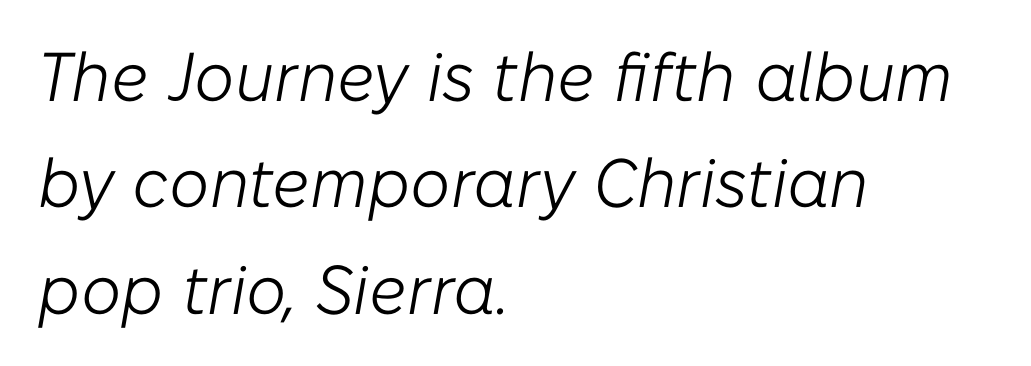
There is no visible air inserted between adjacent glyphs. The typography opts for an oblique posture over an upright one. Character widths vary here, with narrow letters taking less room than wide ones. The passage is arranged the way most books set body copy — flush left. Words float on clear page, feet unadorned. Leading: standard.
